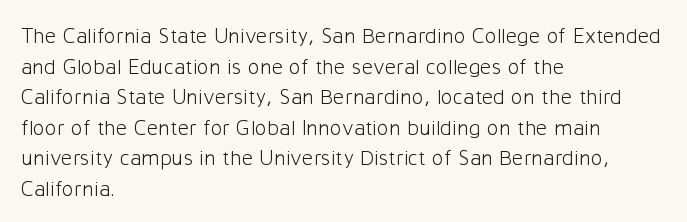
{"italic": "no", "bold": "no", "underline": "no", "align": "left", "line_spacing": "normal", "line_spacing_ratio": 1.39, "letter_spacing": "normal", "letter_spacing_em": 0.0, "glyph_px": 22}
